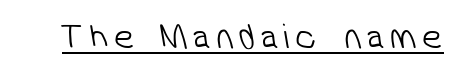
The image shows 36 px light sans-serif type; set underlined; low stroke contrast and a medium x-height.
